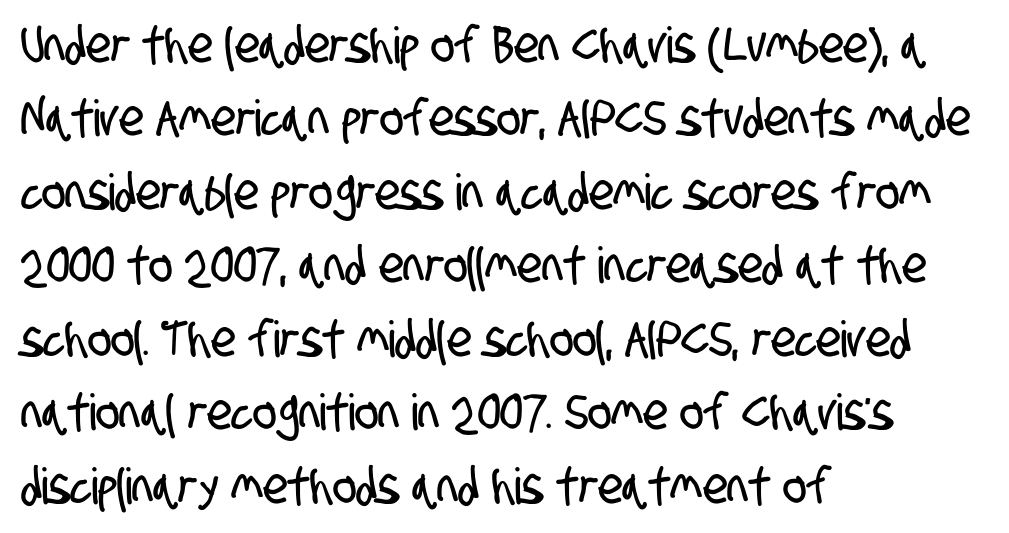
Q: Is the typeface a serif or a sans-serif typeface? A: Sans-serif.
Q: Is the text underlined? A: No.
Q: How is the paragraph aligned? A: Left-aligned.
Q: Is the spacing between letters normal or unusually wide? A: Normal.
Q: Is the spacing between lines tight, normal or loose? A: Normal.
Q: Width (condensed, normal, or wide)? A: Condensed.
Q: Stroke contrast? A: Low.
Q: x-height? A: Large.
Q: Monospaced? A: No.
